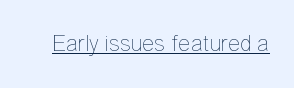
Students, observe the line beneath the letters — that is underlining. You can tell it's not italic because the verticals are truly vertical. Stems here are at most as thick as an everyday book face. Between one letter and the next there's only the usual sliver of space.
